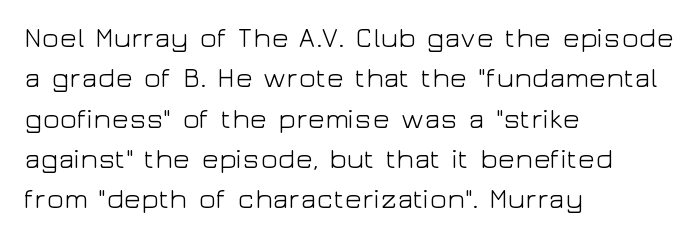
Q: Is the text bold? A: No.
Q: Is the text italic (slanted)? A: No, it is upright.
Q: Is the typeface a serif or a sans-serif typeface? A: Sans-serif.
Q: Is the text underlined? A: No.
Q: How is the paragraph aligned? A: Left-aligned.
Q: Is the spacing between letters normal or unusually wide? A: Normal.
Q: Is the spacing between lines tight, normal or loose? A: Normal.
Q: Width (condensed, normal, or wide)? A: Wide.
Q: Stroke contrast? A: Low.
Q: x-height? A: Medium.
Q: Monospaced? A: No.
